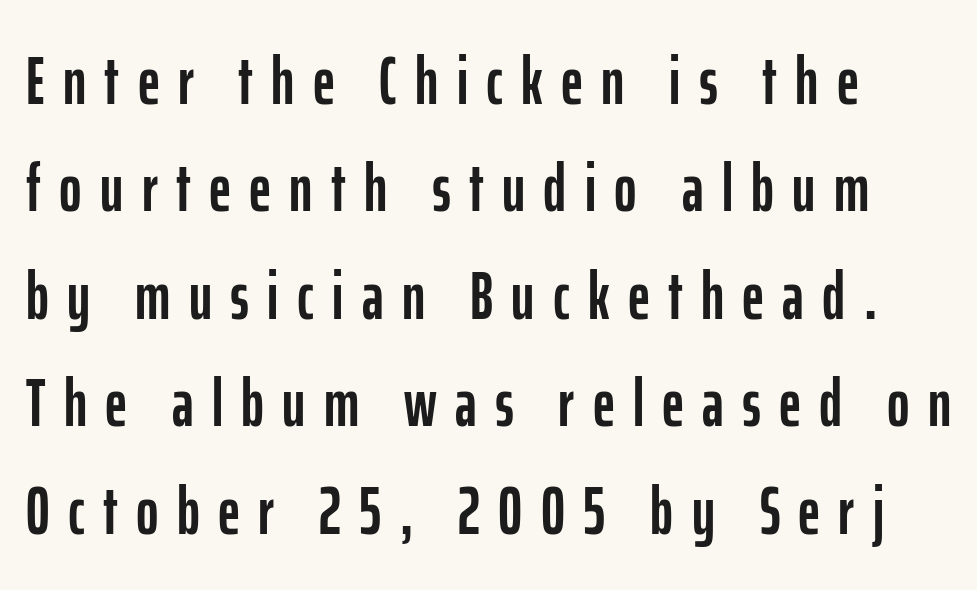
Q: Is the text italic (slanted)? A: No, it is upright.
Q: Is the typeface a serif or a sans-serif typeface? A: Sans-serif.
Q: Is the text underlined? A: No.
Q: Is the spacing between letters normal or unusually wide? A: Unusually wide.
Q: Is the spacing between lines tight, normal or loose? A: Normal.
Q: Width (condensed, normal, or wide)? A: Condensed.
Q: Stroke contrast? A: Low.
Q: x-height? A: Medium.
Q: Monospaced? A: No.
